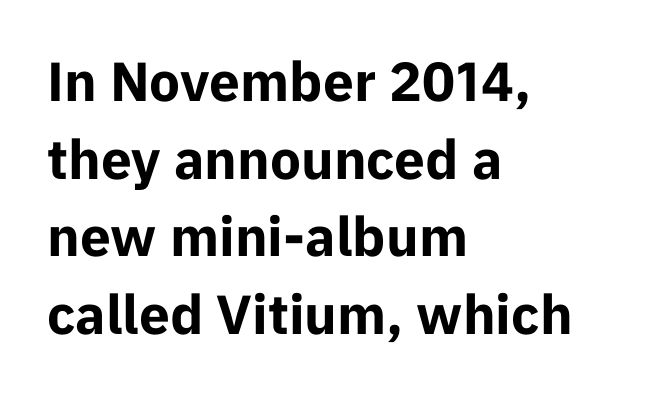
The image shows 55 px bold sans-serif type, upright; set left-aligned, normal line spacing (1.41x), normal letter spacing, not underlined; low stroke contrast and a medium x-height.
